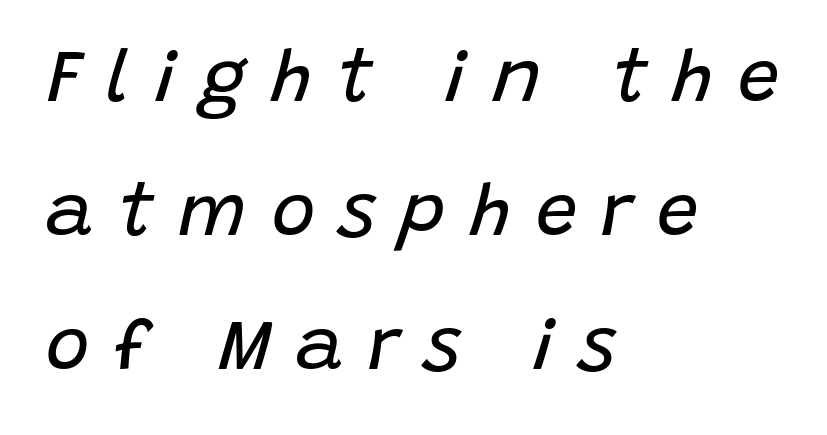
Q: Is the text bold? A: No.
Q: Is the text italic (slanted)? A: Yes, it leans right by about 15 degrees.
Q: Is the text underlined? A: No.
Q: How is the paragraph aligned? A: Left-aligned.
Q: Is the spacing between letters normal or unusually wide? A: Unusually wide.
Q: Width (condensed, normal, or wide)? A: Normal.
Q: Stroke contrast? A: Low.
Q: x-height? A: Large.
Q: Monospaced? A: No.
